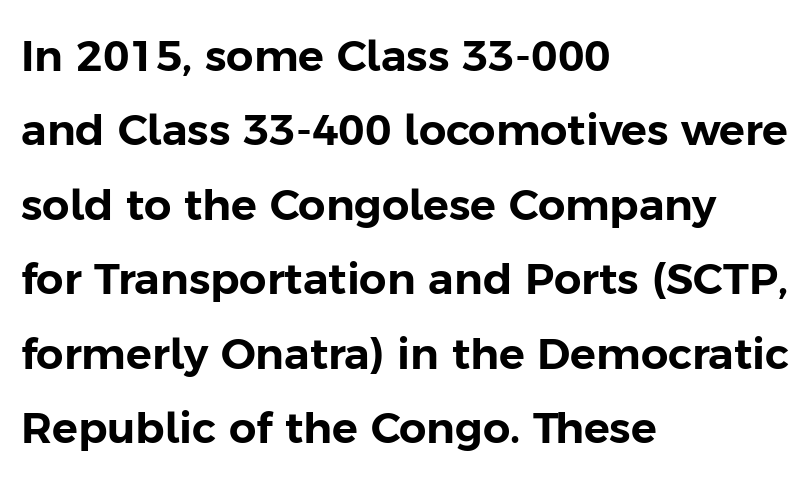
The image shows 43 px sans-serif type, upright; set left-aligned, line spacing 1.73x, normal letter spacing, not underlined; low stroke contrast and a medium x-height.
